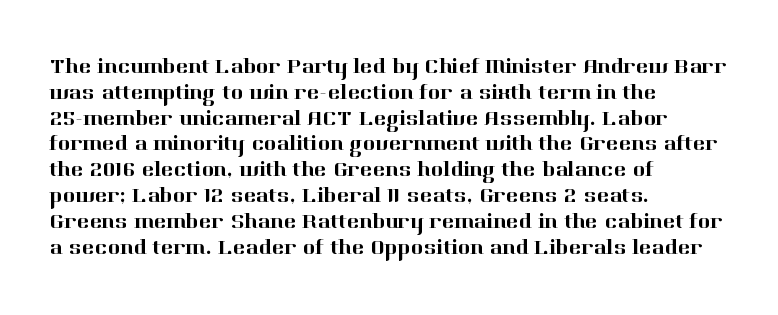
The image shows 21 px text type, upright; set left-aligned, line spacing 1.23x, normal letter spacing, not underlined.
